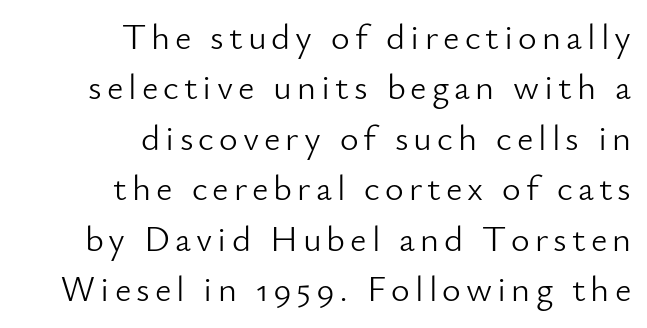
Q: Is the text bold? A: No.
Q: Is the text italic (slanted)? A: No, it is upright.
Q: Is the typeface a serif or a sans-serif typeface? A: Sans-serif.
Q: Is the text underlined? A: No.
Q: How is the paragraph aligned? A: Right-aligned.
Q: Is the spacing between lines tight, normal or loose? A: Normal.
Q: Width (condensed, normal, or wide)? A: Normal.
Q: Stroke contrast? A: Low.
Q: x-height? A: Small.
Q: Monospaced? A: No.
